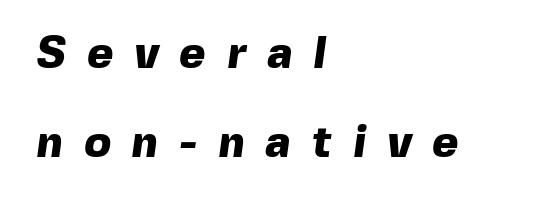
Q: Is the text bold? A: Yes.
Q: Is the typeface a serif or a sans-serif typeface? A: Sans-serif.
Q: Is the text underlined? A: No.
Q: How is the paragraph aligned? A: Left-aligned.
Q: Is the spacing between letters normal or unusually wide? A: Unusually wide.
Q: Is the spacing between lines tight, normal or loose? A: Loose.
Q: Width (condensed, normal, or wide)? A: Normal.
Q: x-height? A: Medium.
Q: Monospaced? A: No.
